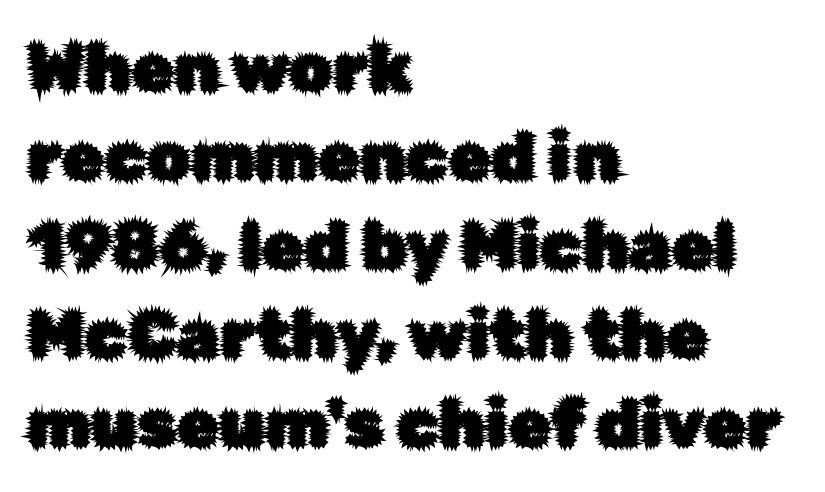
Q: Is the text italic (slanted)? A: No, it is upright.
Q: Is the typeface a serif or a sans-serif typeface? A: Sans-serif.
Q: Is the text underlined? A: No.
Q: How is the paragraph aligned? A: Left-aligned.
Q: Is the spacing between letters normal or unusually wide? A: Normal.
Q: Is the spacing between lines tight, normal or loose? A: Normal.
Q: Width (condensed, normal, or wide)? A: Normal.
Q: Stroke contrast? A: Low.
Q: x-height? A: Medium.
Q: Monospaced? A: No.
